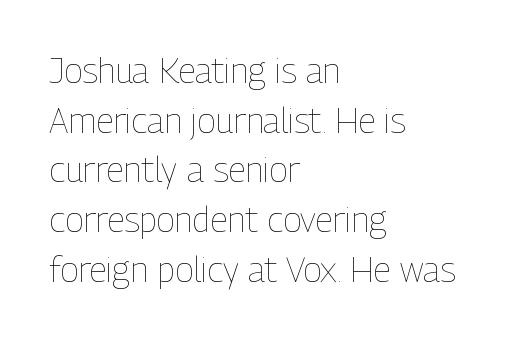
Q: Is the text bold? A: No.
Q: Is the text italic (slanted)? A: No, it is upright.
Q: Is the text underlined? A: No.
Q: How is the paragraph aligned? A: Left-aligned.
Q: Is the spacing between letters normal or unusually wide? A: Normal.
Q: Is the spacing between lines tight, normal or loose? A: Normal.
Q: Width (condensed, normal, or wide)? A: Condensed.
Q: Stroke contrast? A: Low.
Q: x-height? A: Medium.
Q: Monospaced? A: No.
